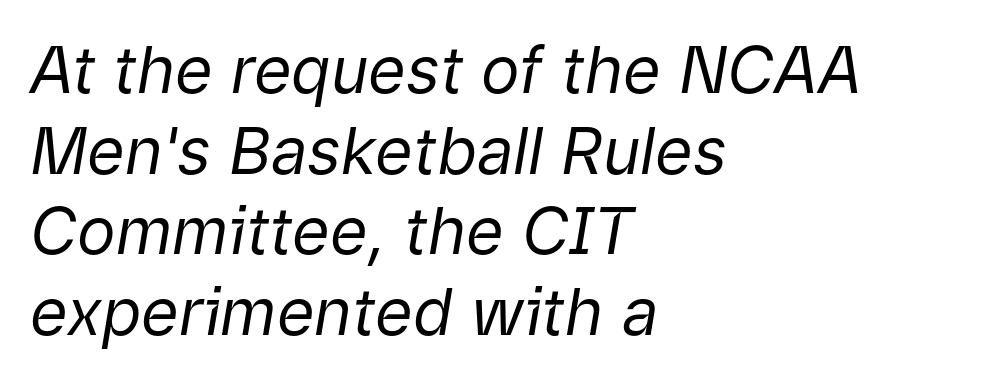
{"italic": "yes", "lean": "right", "slant_degrees": 9, "bold": "no", "weight": "regular", "width": "normal", "stroke_contrast": "low", "x_height": "medium", "monospaced": "no", "underline": "no", "align": "left", "line_spacing_ratio": 1.24, "letter_spacing": "normal", "letter_spacing_em": 0.0, "glyph_px": 65}
